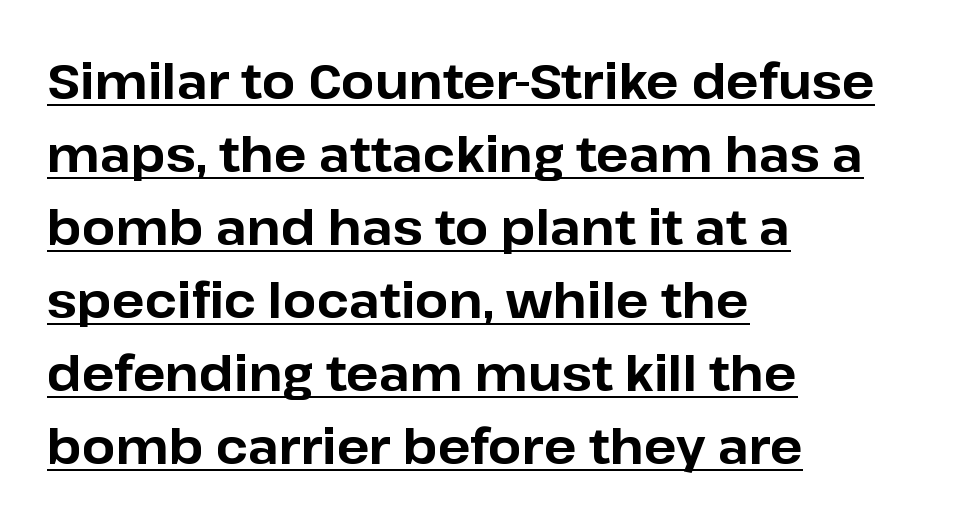
{"serif": "no", "italic": "no", "bold": "yes", "weight": "bold", "width": "normal", "stroke_contrast": "low", "x_height": "medium", "monospaced": "no", "underline": "yes", "align": "left", "line_spacing": "normal", "line_spacing_ratio": 1.52, "letter_spacing": "normal", "letter_spacing_em": 0.0, "glyph_px": 48}
